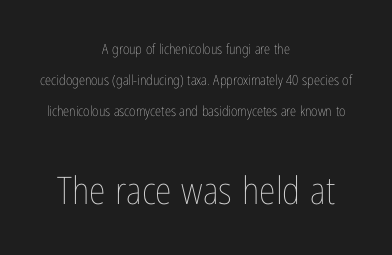
The image shows 38 px thin, condensed type, upright; set centered, loose line spacing (2.22x), normal letter spacing, not underlined; the second (bottom) block is 2.71x larger; low stroke contrast and a medium x-height.
